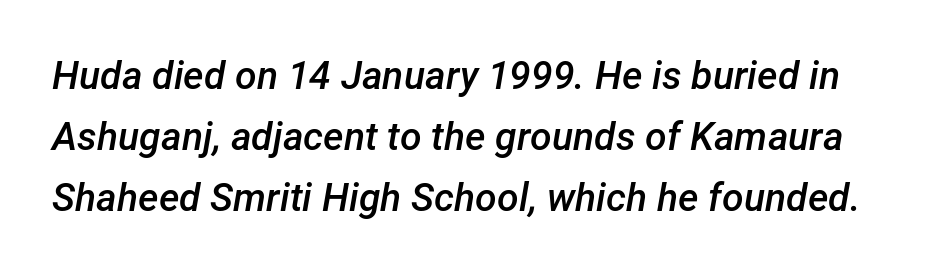
The image shows 39 px semibold type, italic (leaning right); set normal line spacing (1.57x), normal letter spacing, not underlined; low stroke contrast and a medium x-height.
